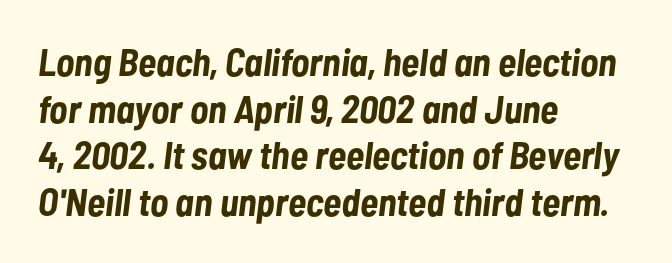
This sample uses an oblique cut, with every glyph tilted off the vertical. Honestly, the letter spacing is just normal — you wouldn't notice it. A typesetter would call this proportional, since set widths differ per character. Left-aligned paragraph, ragged on the right. Letters rest on an invisible, unmarked baseline.
